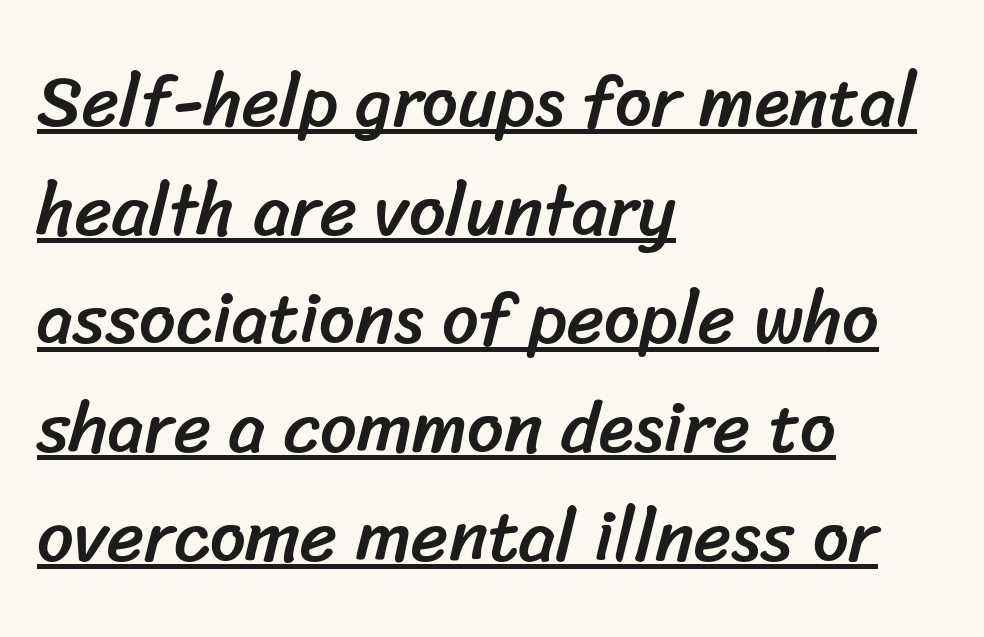
Has an underline been added? It has. To sum up the face: it is a sans, with no serifs. One glance says typical: line gaps are just what's usual. Do the characters align in a grid? No, the font is proportional.
